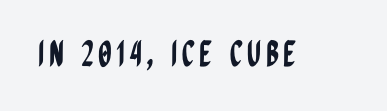
{"serif": "no", "italic": "no", "width": "condensed", "stroke_contrast": "low", "x_height": "large", "monospaced": "no", "underline": "no", "glyph_px": 35}
